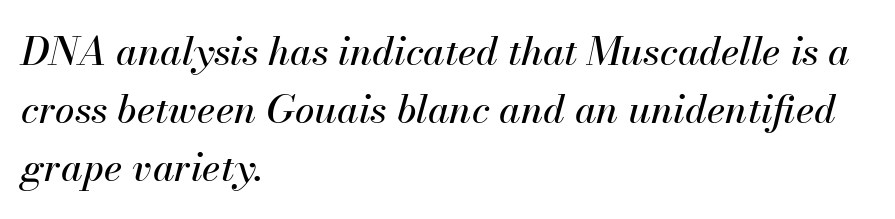
Q: Is the text italic (slanted)? A: Yes, it leans right by about 13 degrees.
Q: Is the text underlined? A: No.
Q: How is the paragraph aligned? A: Left-aligned.
Q: Is the spacing between letters normal or unusually wide? A: Normal.
Q: Is the spacing between lines tight, normal or loose? A: Normal.
Q: Width (condensed, normal, or wide)? A: Normal.
Q: Stroke contrast? A: Medium.
Q: x-height? A: Small.
Q: Monospaced? A: No.
